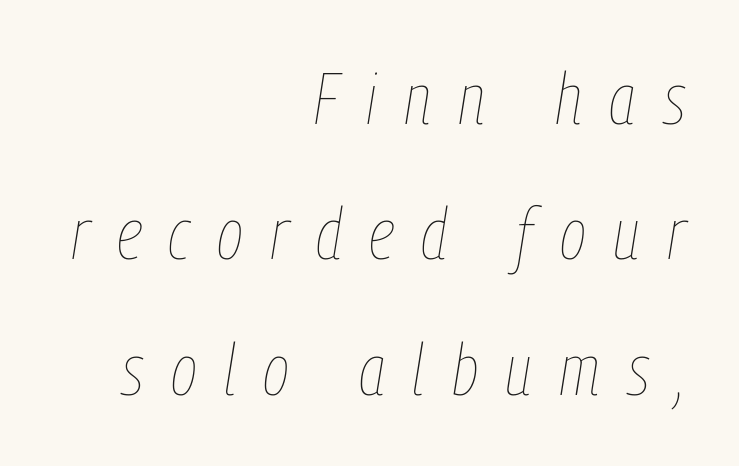
Q: Is the text bold? A: No.
Q: Is the text italic (slanted)? A: Yes, it leans right by about 9 degrees.
Q: Is the text underlined? A: No.
Q: How is the paragraph aligned? A: Right-aligned.
Q: Is the spacing between letters normal or unusually wide? A: Unusually wide.
Q: Width (condensed, normal, or wide)? A: Condensed.
Q: Stroke contrast? A: Low.
Q: x-height? A: Medium.
Q: Monospaced? A: No.
